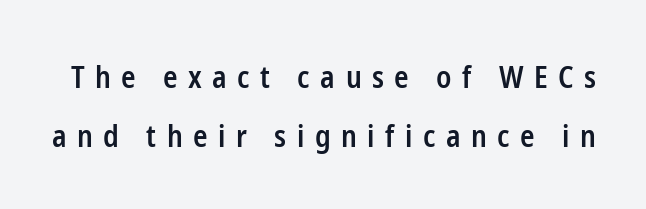
Q: Is the text bold? A: Semi-bold.
Q: Is the text italic (slanted)? A: No, it is upright.
Q: Is the typeface a serif or a sans-serif typeface? A: Sans-serif.
Q: Is the text underlined? A: No.
Q: Is the spacing between letters normal or unusually wide? A: Unusually wide.
Q: Is the spacing between lines tight, normal or loose? A: Loose.
Q: Width (condensed, normal, or wide)? A: Condensed.
Q: Stroke contrast? A: Low.
Q: x-height? A: Medium.
Q: Monospaced? A: No.
